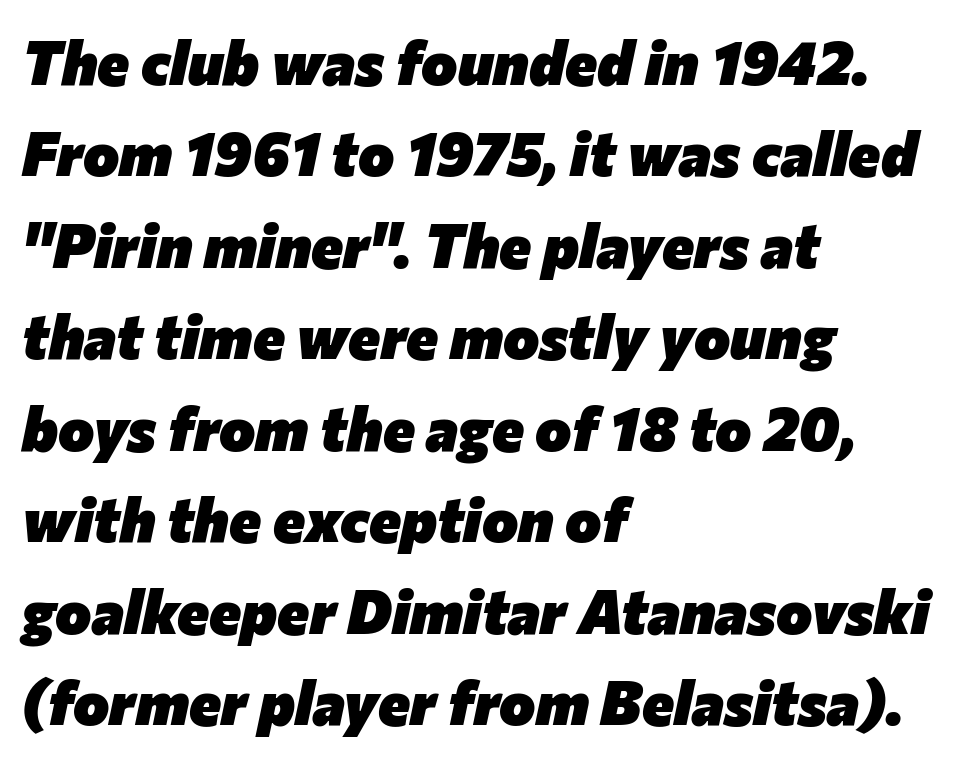
Q: Is the text bold? A: Yes.
Q: Is the text italic (slanted)? A: Yes, it leans right by about 12 degrees.
Q: Is the text underlined? A: No.
Q: How is the paragraph aligned? A: Left-aligned.
Q: Is the spacing between letters normal or unusually wide? A: Normal.
Q: Is the spacing between lines tight, normal or loose? A: Normal.
Q: Width (condensed, normal, or wide)? A: Normal.
Q: Stroke contrast? A: Low.
Q: x-height? A: Medium.
Q: Monospaced? A: No.
